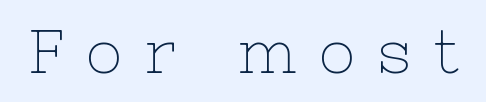
{"serif": "yes", "italic": "no", "bold": "no", "weight": "thin", "width": "normal", "stroke_contrast": "low", "x_height": "medium", "monospaced": "no", "underline": "no", "letter_spacing": "wide", "letter_spacing_em": 0.37, "glyph_px": 61}
